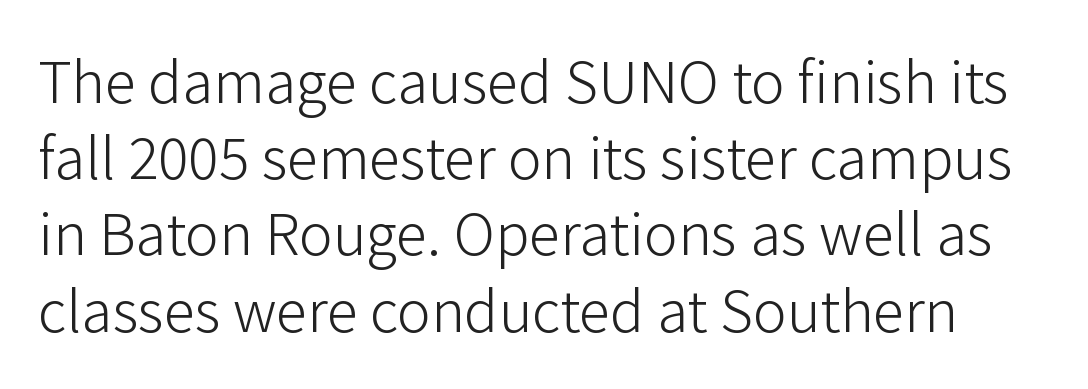
Q: Is the text bold? A: No.
Q: Is the text italic (slanted)? A: No, it is upright.
Q: Is the typeface a serif or a sans-serif typeface? A: Sans-serif.
Q: Is the text underlined? A: No.
Q: Is the spacing between letters normal or unusually wide? A: Normal.
Q: Width (condensed, normal, or wide)? A: Normal.
Q: Stroke contrast? A: Low.
Q: x-height? A: Medium.
Q: Monospaced? A: No.
